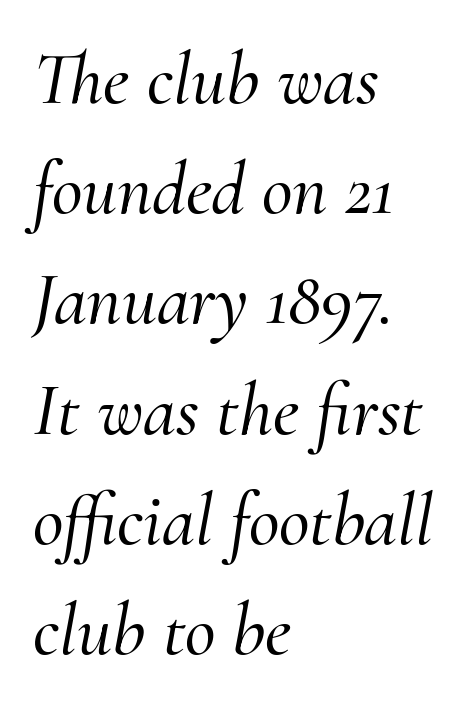
The image shows 75 px serif type, italic (leaning right); set left-aligned, normal line spacing (1.47x), normal letter spacing, not underlined; medium stroke contrast and a small x-height.
